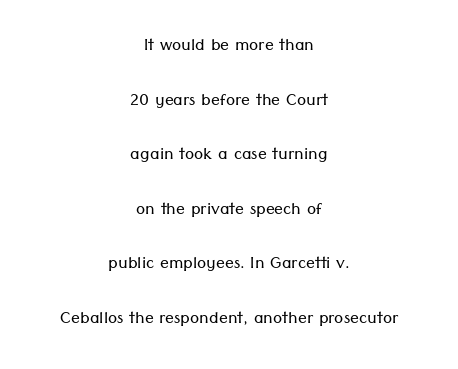
{"italic": "no", "bold": "no", "underline": "no", "align": "center", "line_spacing": "loose", "line_spacing_ratio": 2.48, "letter_spacing": "normal", "letter_spacing_em": 0.0, "glyph_px": 22}
